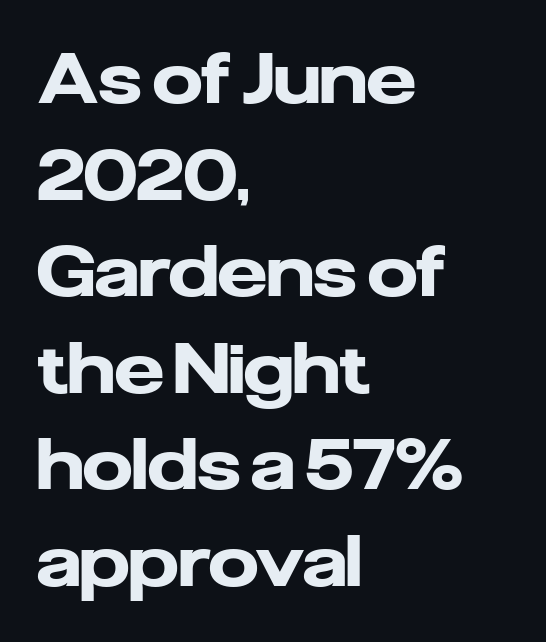
{"serif": "no", "italic": "no", "bold": "yes", "weight": "heavy", "width": "normal", "stroke_contrast": "low", "x_height": "medium", "monospaced": "no", "underline": "no", "align": "left", "line_spacing": "normal", "line_spacing_ratio": 1.38, "letter_spacing": "normal", "letter_spacing_em": 0.0, "glyph_px": 70}
